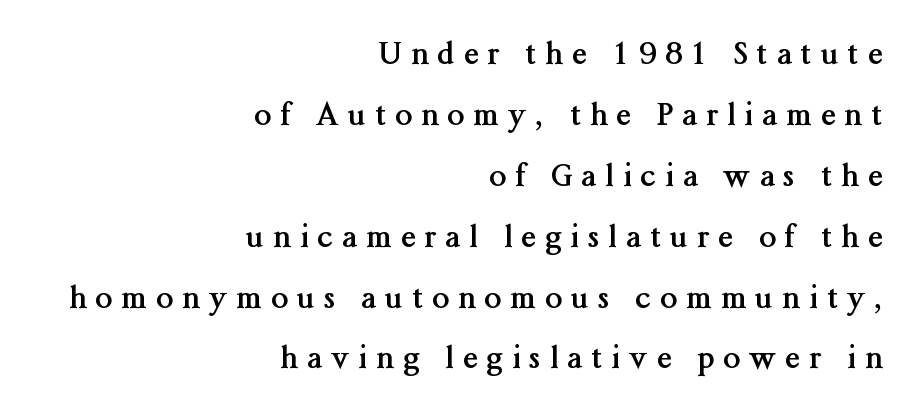
Q: Is the text bold? A: Yes.
Q: Is the text italic (slanted)? A: No, it is upright.
Q: Is the typeface a serif or a sans-serif typeface? A: Serif.
Q: Is the text underlined? A: No.
Q: How is the paragraph aligned? A: Right-aligned.
Q: Is the spacing between letters normal or unusually wide? A: Unusually wide.
Q: Is the spacing between lines tight, normal or loose? A: Loose.
Q: Width (condensed, normal, or wide)? A: Normal.
Q: Stroke contrast? A: Medium.
Q: x-height? A: Medium.
Q: Monospaced? A: No.
